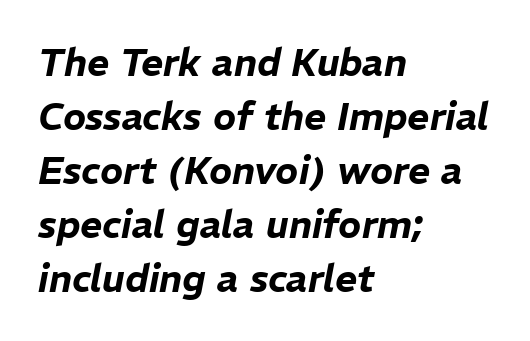
Q: Is the text italic (slanted)? A: Yes, it leans right by about 11 degrees.
Q: Is the text underlined? A: No.
Q: How is the paragraph aligned? A: Left-aligned.
Q: Is the spacing between letters normal or unusually wide? A: Normal.
Q: Is the spacing between lines tight, normal or loose? A: Normal.
Q: Width (condensed, normal, or wide)? A: Normal.
Q: Stroke contrast? A: Low.
Q: x-height? A: Medium.
Q: Monospaced? A: No.
